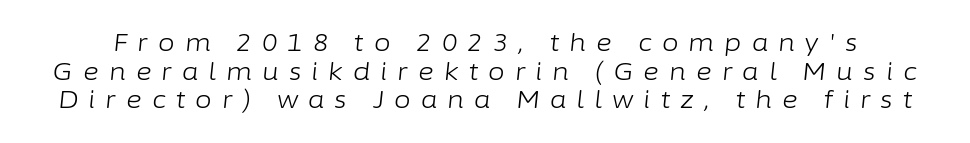
Q: Is the text bold? A: No.
Q: Is the text italic (slanted)? A: Yes, it leans right by about 6 degrees.
Q: Is the text underlined? A: No.
Q: Is the spacing between letters normal or unusually wide? A: Unusually wide.
